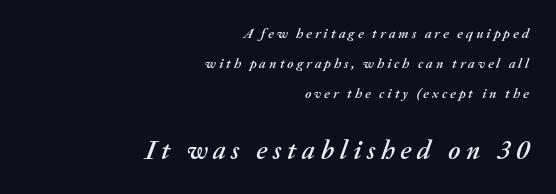
{"italic": "yes", "lean": "right", "slant_degrees": 20, "underline": "no", "align": "right", "line_spacing": "loose", "line_spacing_ratio": 2.13, "letter_spacing": "wide", "letter_spacing_em": 0.21, "larger_block": "second", "size_ratio": 1.93, "glyph_px": 27}
